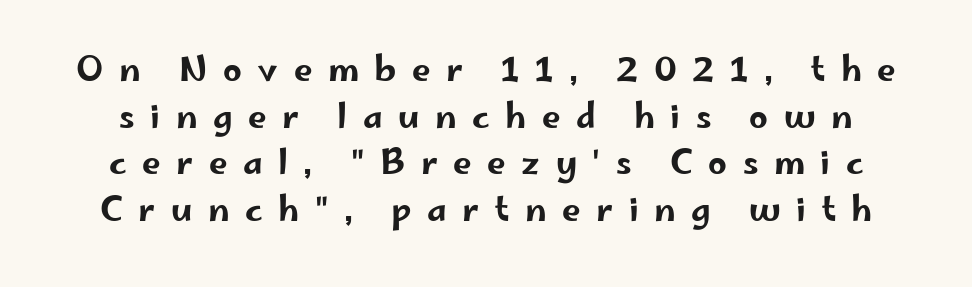
Q: Is the text italic (slanted)? A: No, it is upright.
Q: Is the typeface a serif or a sans-serif typeface? A: Sans-serif.
Q: Is the text underlined? A: No.
Q: Is the spacing between letters normal or unusually wide? A: Unusually wide.
Q: Is the spacing between lines tight, normal or loose? A: Normal.
Q: Width (condensed, normal, or wide)? A: Wide.
Q: Stroke contrast? A: Low.
Q: x-height? A: Small.
Q: Monospaced? A: No.
